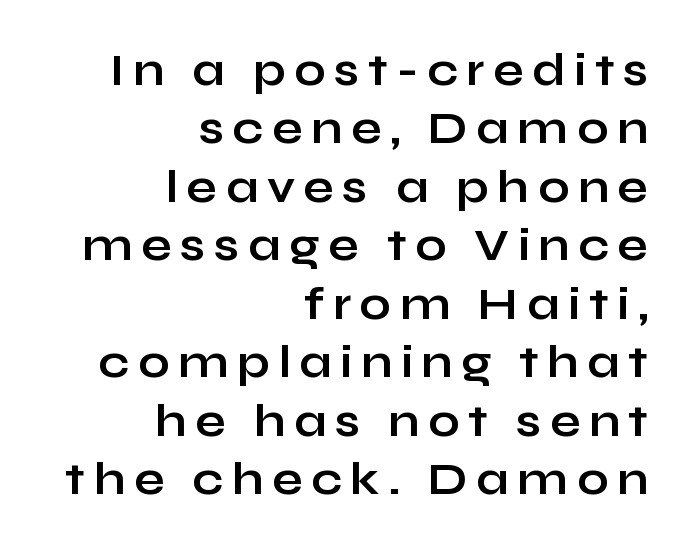
The image shows 45 px bold, wide sans-serif type, upright; set right-aligned, normal line spacing (1.3x), not underlined; low stroke contrast and a medium x-height.
